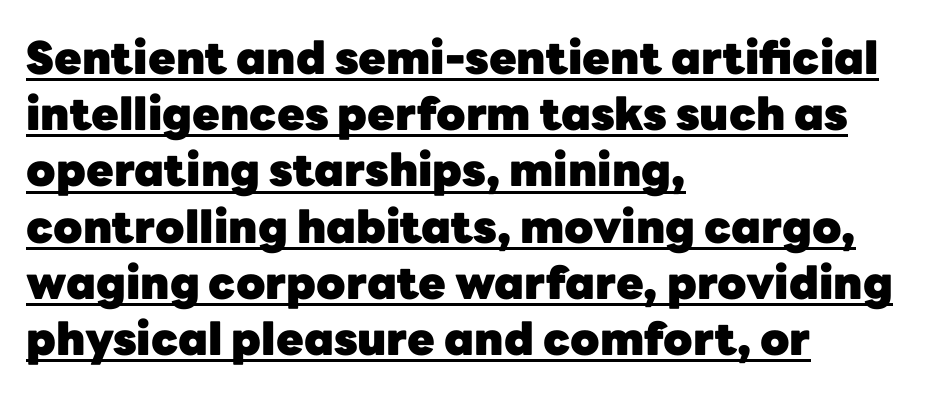
The image shows 45 px heavy sans-serif type, upright; set left-aligned, normal line spacing (1.25x), normal letter spacing, underlined; low stroke contrast and a medium x-height.
